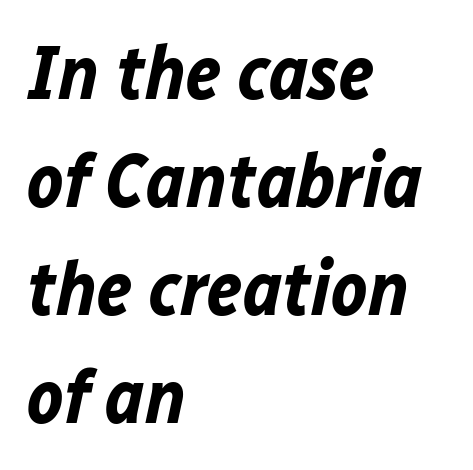
The image shows 76 px bold type, italic (leaning right); set left-aligned, normal line spacing (1.42x), normal letter spacing, not underlined; low stroke contrast and a medium x-height.
